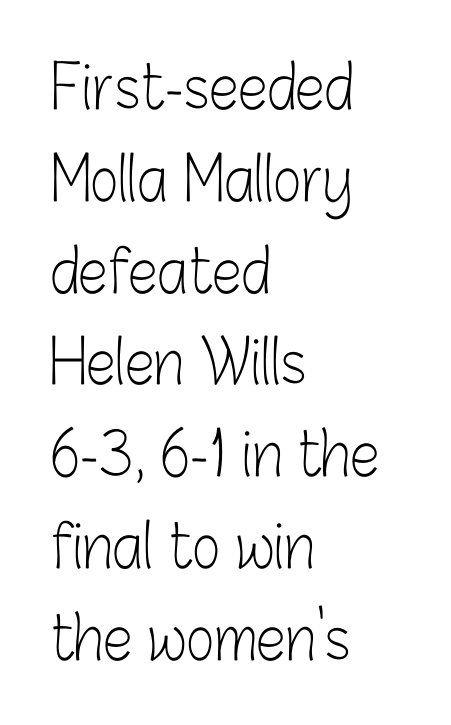
Q: Is the text bold? A: No.
Q: Is the text italic (slanted)? A: No, it is upright.
Q: Is the typeface a serif or a sans-serif typeface? A: Sans-serif.
Q: Is the text underlined? A: No.
Q: How is the paragraph aligned? A: Left-aligned.
Q: Is the spacing between letters normal or unusually wide? A: Normal.
Q: Is the spacing between lines tight, normal or loose? A: Normal.
Q: Width (condensed, normal, or wide)? A: Condensed.
Q: Stroke contrast? A: Low.
Q: x-height? A: Medium.
Q: Monospaced? A: No.
